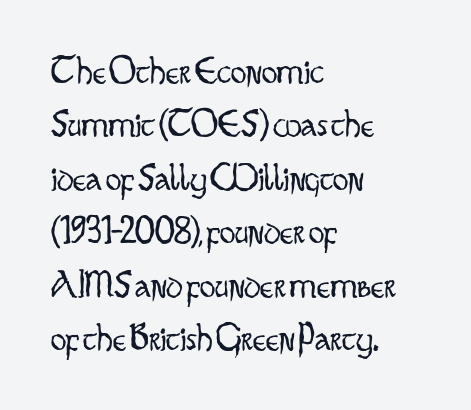
The typeface chosen for these lines omits serifs. Regular leading. Each letter keeps its own natural width here, so spacing adapts to shape. Descenders hang freely into open space. The lines in this sample share a left origin and differ only in where they stop. The axis of the letterforms is exactly vertical.
